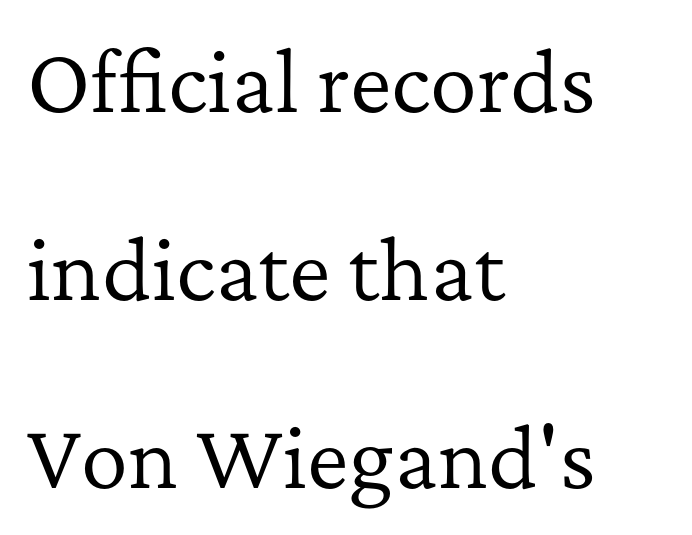
Q: Is the text bold? A: No.
Q: Is the text italic (slanted)? A: No, it is upright.
Q: Is the typeface a serif or a sans-serif typeface? A: Serif.
Q: Is the text underlined? A: No.
Q: How is the paragraph aligned? A: Left-aligned.
Q: Is the spacing between letters normal or unusually wide? A: Normal.
Q: Is the spacing between lines tight, normal or loose? A: Loose.
Q: Width (condensed, normal, or wide)? A: Normal.
Q: Stroke contrast? A: Low.
Q: x-height? A: Medium.
Q: Monospaced? A: No.
